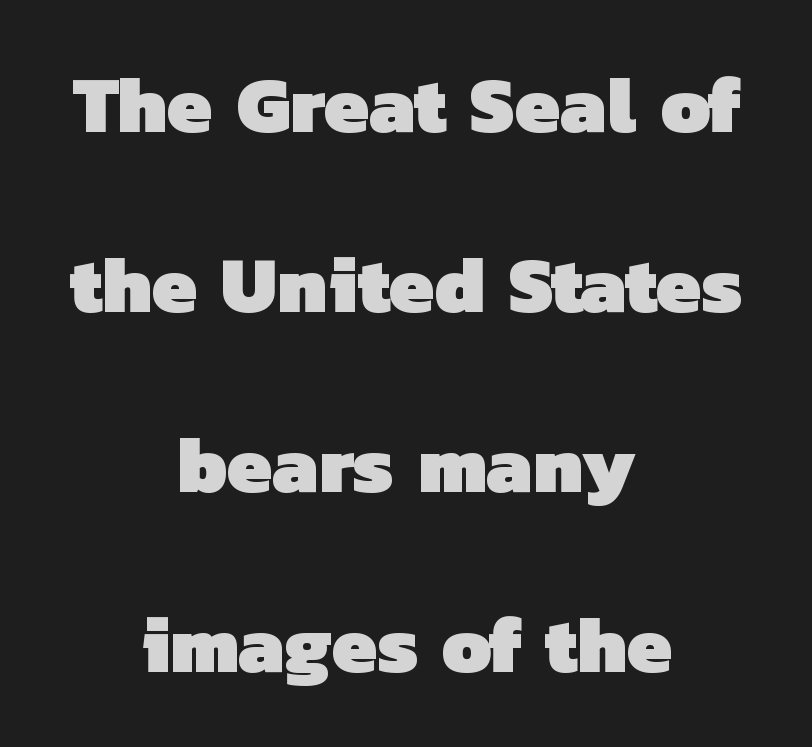
{"serif": "no", "bold": "yes", "weight": "heavy", "width": "normal", "stroke_contrast": "low", "x_height": "medium", "monospaced": "no", "underline": "no", "align": "center", "line_spacing": "loose", "line_spacing_ratio": 2.25, "letter_spacing": "normal", "letter_spacing_em": 0.0, "glyph_px": 80}
